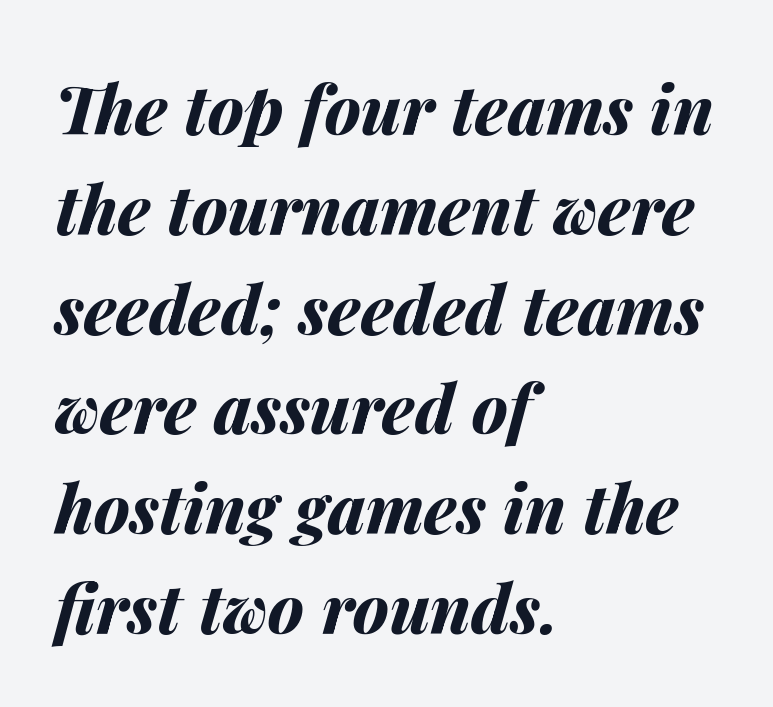
The image shows 67 px bold type, italic (leaning right); set left-aligned, normal line spacing (1.49x), normal letter spacing, not underlined; medium stroke contrast and a medium x-height.
